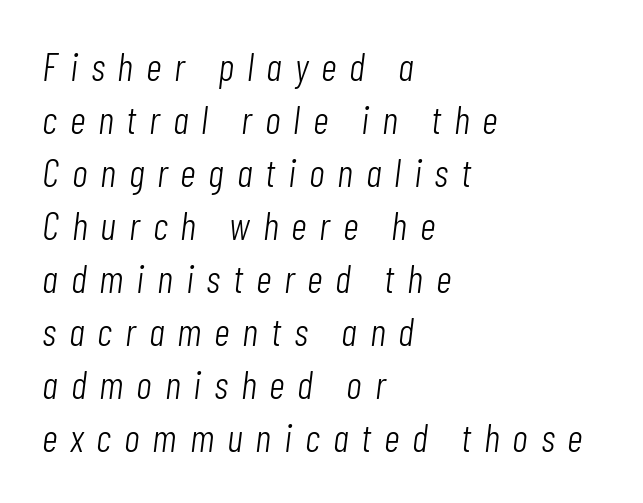
Q: Is the text bold? A: No.
Q: Is the text italic (slanted)? A: Yes, it leans right by about 7 degrees.
Q: Is the text underlined? A: No.
Q: How is the paragraph aligned? A: Left-aligned.
Q: Is the spacing between letters normal or unusually wide? A: Unusually wide.
Q: Is the spacing between lines tight, normal or loose? A: Normal.
Q: Width (condensed, normal, or wide)? A: Condensed.
Q: Stroke contrast? A: Low.
Q: x-height? A: Medium.
Q: Monospaced? A: No.
